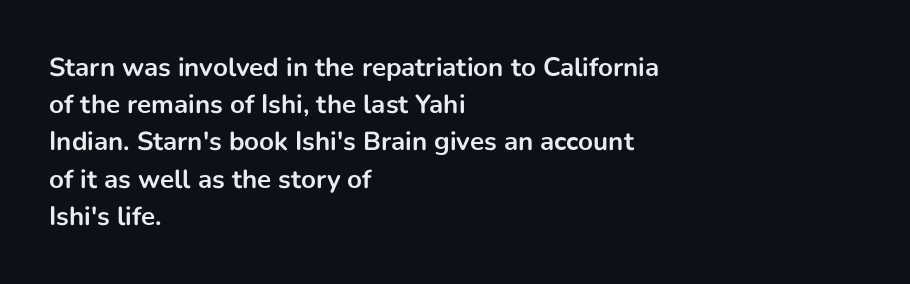
Q: Is the text bold? A: Yes.
Q: Is the text italic (slanted)? A: No, it is upright.
Q: Is the text underlined? A: No.
Q: How is the paragraph aligned? A: Left-aligned.
Q: Is the spacing between letters normal or unusually wide? A: Normal.
Q: Is the spacing between lines tight, normal or loose? A: Normal.
